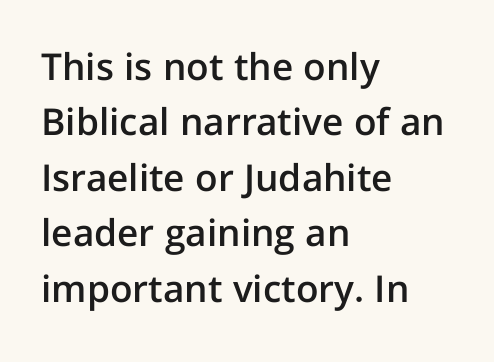
{"serif": "no", "italic": "no", "bold": "semi", "weight": "semibold", "width": "normal", "stroke_contrast": "low", "x_height": "medium", "monospaced": "no", "underline": "no", "align": "left", "line_spacing": "normal", "line_spacing_ratio": 1.5, "letter_spacing": "normal", "letter_spacing_em": 0.0, "glyph_px": 37}
